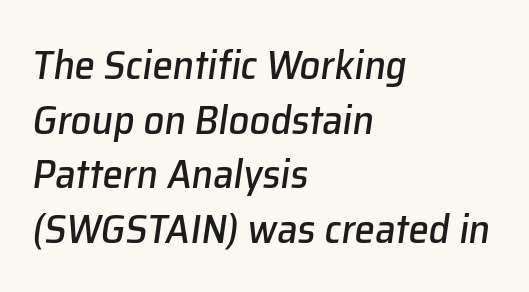
If you drew a line through each stem, it would be angled. The face used here is proportionally spaced, like ordinary book or web type. The vertical gap from one line to the next is medium. The specimen omits any rule beneath the text block's lines. A student would call this left alignment; a typographer would say flush left, rag right. How are the letters spaced? Ordinarily, with no added tracking.
